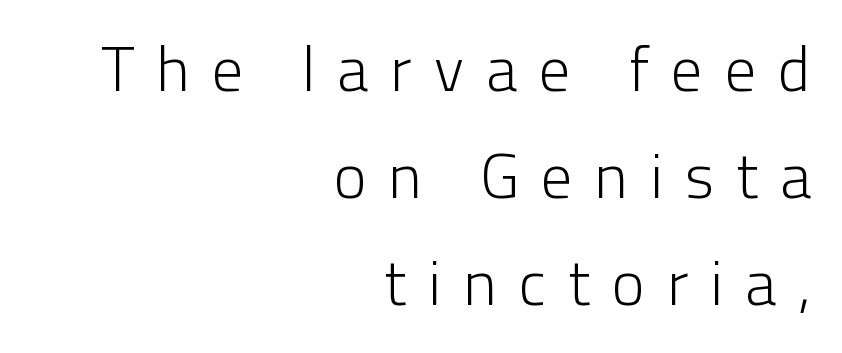
{"serif": "no", "italic": "no", "bold": "no", "weight": "light", "width": "normal", "stroke_contrast": "low", "x_height": "medium", "monospaced": "no", "underline": "no", "align": "right", "line_spacing": "normal", "line_spacing_ratio": 1.7, "letter_spacing": "wide", "letter_spacing_em": 0.35, "glyph_px": 63}
